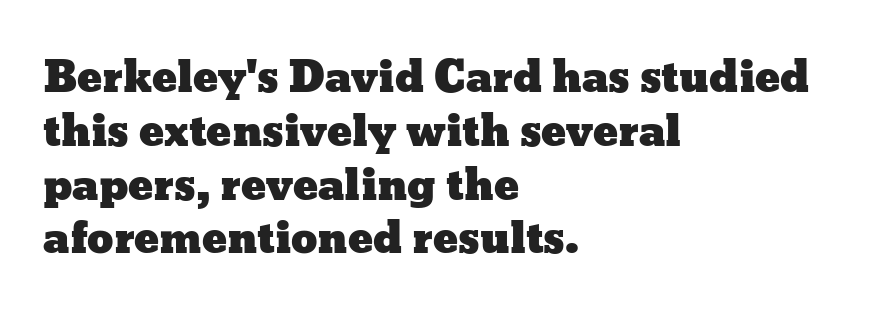
The image shows 42 px wide type, upright; set left-aligned, normal line spacing (1.28x), normal letter spacing, not underlined; low stroke contrast and a medium x-height.
